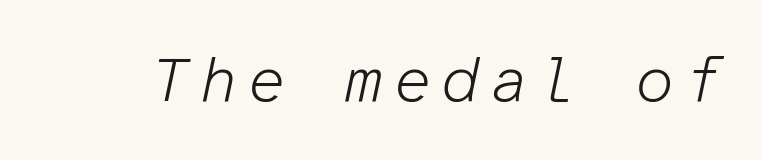
The lettering tilts uniformly, giving the passage an italic look. Rule under the text: the space is simply empty. Think of a typewriter: that constant character pitch is what you see here. No extra ink here — the face is not bold.
